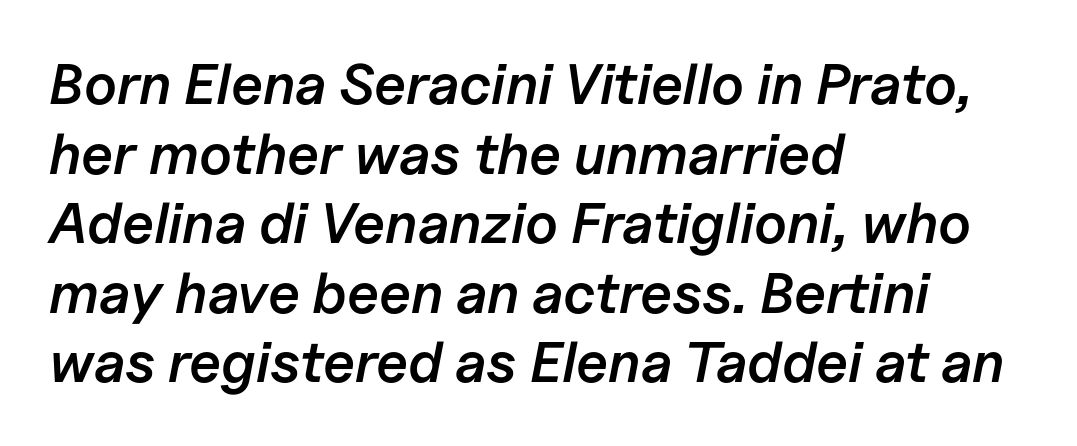
The image shows 57 px semibold type, italic (leaning right); set left-aligned, line spacing 1.22x, normal letter spacing, not underlined; low stroke contrast and a medium x-height.
